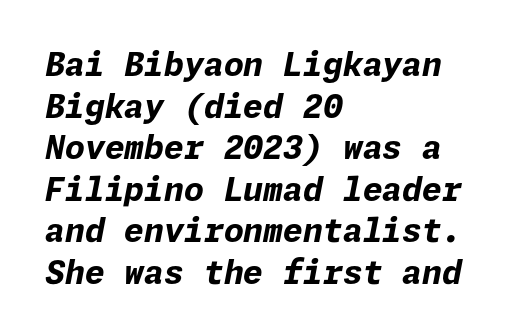
Caption: standard tracking, unaltered. Beneath every word, the page is bare. Horizontal alignment here is leftward, the default for most running prose. These lines carry a lot of weight — the face is fully bold. Observe the lean: these are italic letterforms.
